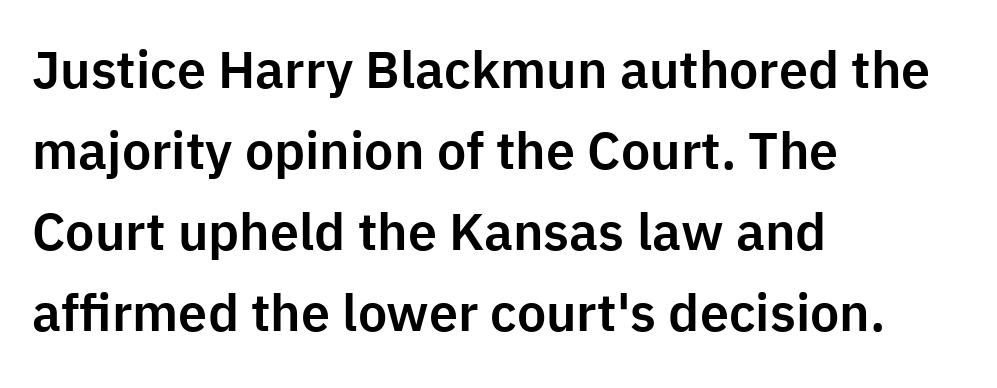
The image shows 52 px sans-serif type, upright; set left-aligned, normal line spacing (1.56x), normal letter spacing, not underlined; low stroke contrast and a medium x-height.
